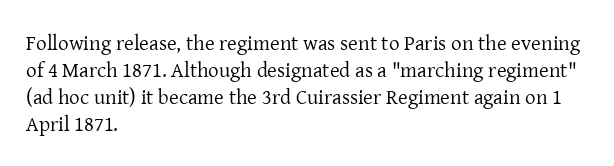
The passage shown is not underscored anywhere. Summary of vertical rhythm: regular, with standard interline spacing. The rag falls on the right side of this text block. Notice how the stems are strictly vertical — no italics here. Vertical stems look standard width or narrower in stroke.
